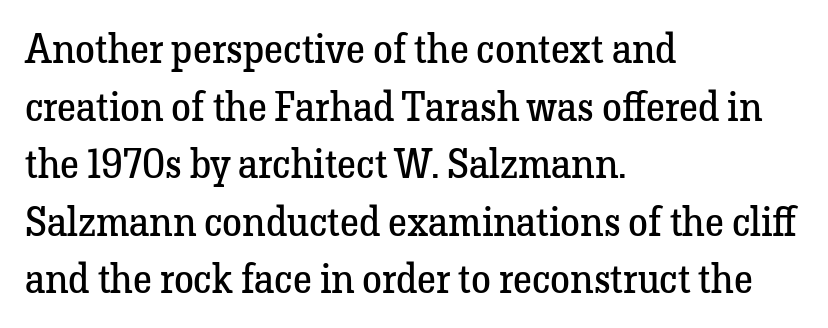
A quiet, ordinary-to-light weight characterises the typeface. This rendering features lettering with no underline. The passage shown is typeset with a serif family. These lines are rendered in a variable-pitch font.
